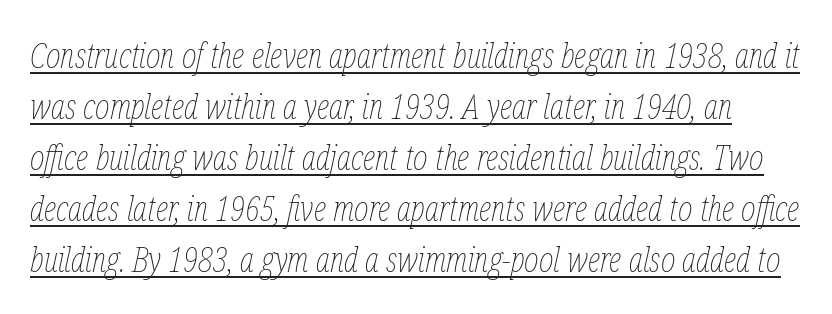
Slanted lettering throughout. There is no visible air inserted between adjacent glyphs. The strokes are not fattened; the text isn't bold. Proportional: the letters do not fall into vertical columns. The rendering uses a moderate line-height, typical for paragraphs.
